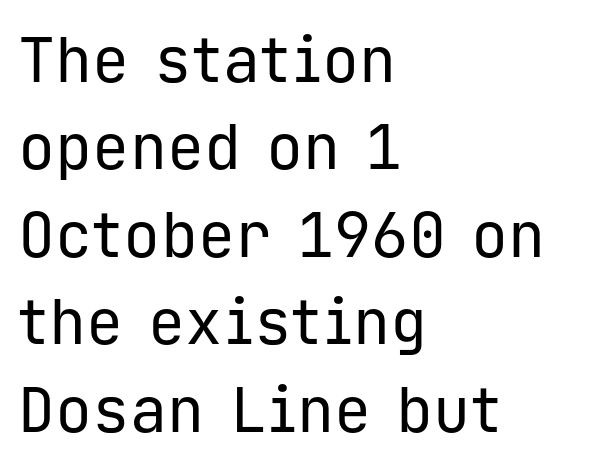
The image shows 62 px regular-weight sans-serif type, upright, monospaced; set left-aligned, normal line spacing (1.41x), normal letter spacing, not underlined; low stroke contrast and a medium x-height.
